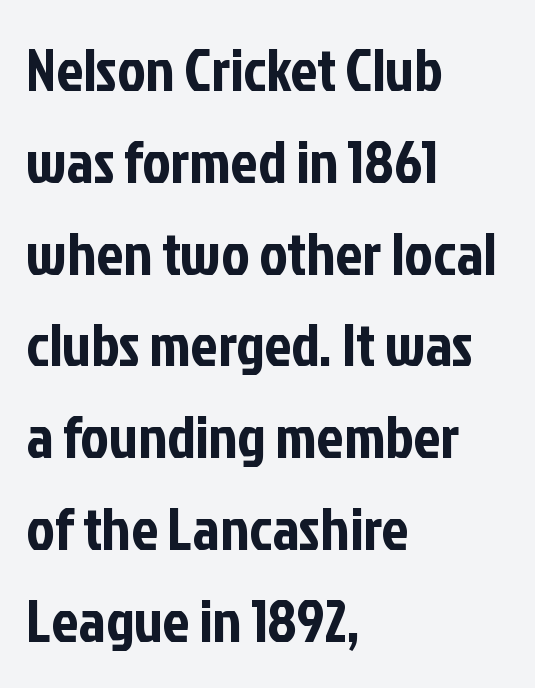
The specimen omits any rule beneath the text block's lines. Spacing verdict: proportional, widths tailored to each character. Regarding serifs, this sample does without them. A roman cut, with each character standing at attention.
